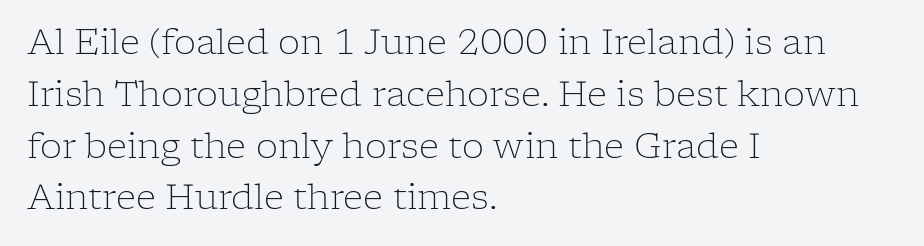
The image shows 35 px light serif type, upright; set left-aligned, normal line spacing (1.48x), normal letter spacing, not underlined; low stroke contrast and a medium x-height.
